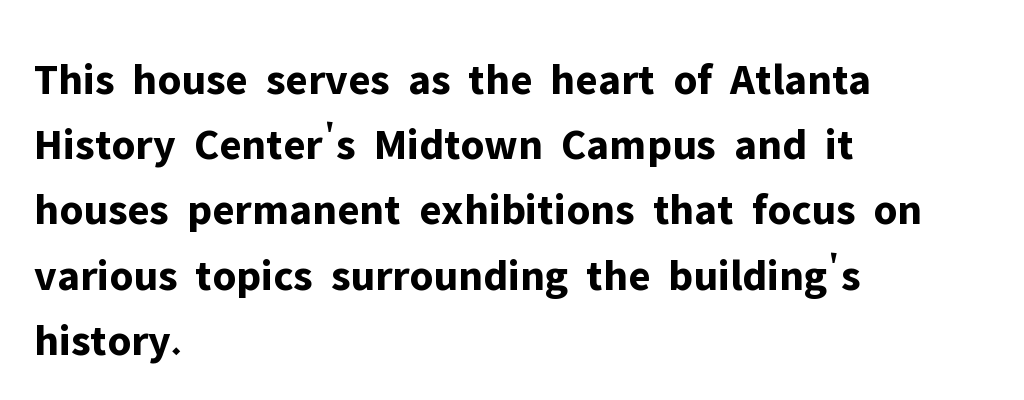
This sample uses an upright cut, with every glyph sitting square on the baseline. Honestly, the row spacing looks completely unremarkable. The line texture is even and compact thanks to regular tracking. This sample uses a sans-serif face.
